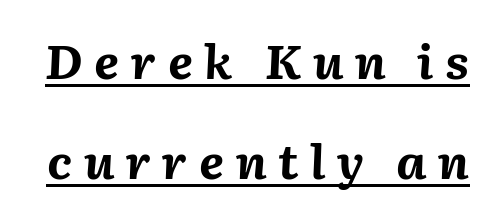
{"italic": "yes", "lean": "right", "slant_degrees": 2, "bold": "yes", "weight": "bold", "width": "normal", "stroke_contrast": "medium", "x_height": "medium", "monospaced": "no", "underline": "yes", "line_spacing": "loose", "line_spacing_ratio": 2.08, "letter_spacing": "wide", "letter_spacing_em": 0.24, "glyph_px": 48}
